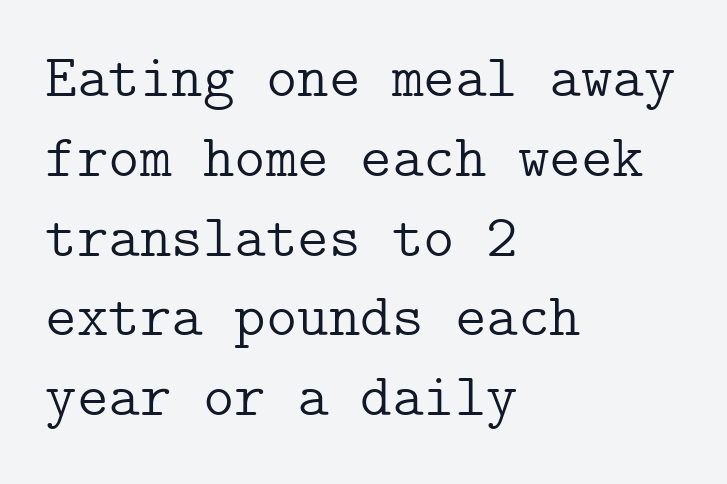
{"serif": "yes", "italic": "no", "bold": "no", "weight": "light", "width": "normal", "stroke_contrast": "low", "x_height": "medium", "underline": "no", "align": "left", "line_spacing": "normal", "line_spacing_ratio": 1.33, "letter_spacing": "normal", "letter_spacing_em": 0.0, "glyph_px": 60}
